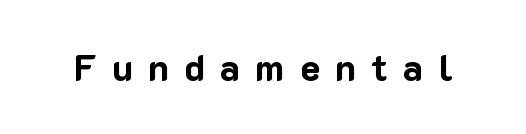
{"serif": "no", "italic": "no", "bold": "yes", "weight": "bold", "width": "normal", "stroke_contrast": "low", "x_height": "medium", "monospaced": "no", "underline": "no", "letter_spacing": "wide", "letter_spacing_em": 0.41, "glyph_px": 37}
